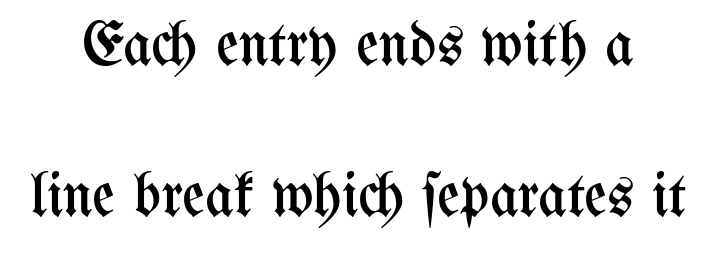
Q: Is the text bold? A: No.
Q: Is the text italic (slanted)? A: No, it is upright.
Q: Is the text underlined? A: No.
Q: Is the spacing between letters normal or unusually wide? A: Normal.
Q: Is the spacing between lines tight, normal or loose? A: Loose.
Q: Width (condensed, normal, or wide)? A: Condensed.
Q: Stroke contrast? A: Medium.
Q: x-height? A: Medium.
Q: Monospaced? A: No.
